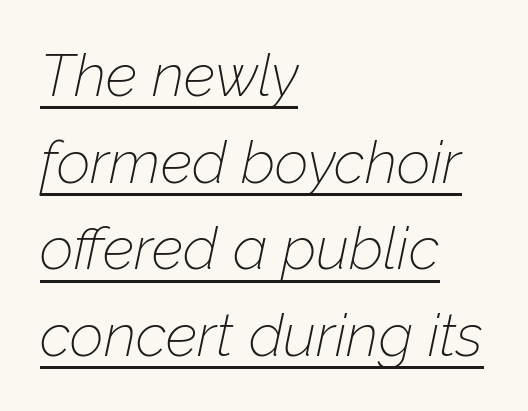
{"italic": "yes", "lean": "right", "slant_degrees": 12, "bold": "no", "weight": "thin", "width": "normal", "stroke_contrast": "low", "x_height": "medium", "monospaced": "no", "underline": "yes", "align": "left", "line_spacing": "normal", "line_spacing_ratio": 1.47, "letter_spacing": "normal", "letter_spacing_em": 0.0, "glyph_px": 59}
